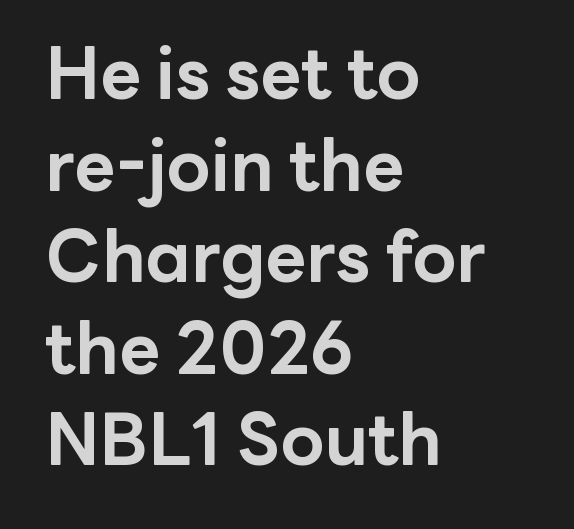
Q: Is the text bold? A: Yes.
Q: Is the text italic (slanted)? A: No, it is upright.
Q: Is the typeface a serif or a sans-serif typeface? A: Sans-serif.
Q: Is the text underlined? A: No.
Q: How is the paragraph aligned? A: Left-aligned.
Q: Is the spacing between letters normal or unusually wide? A: Normal.
Q: Is the spacing between lines tight, normal or loose? A: Normal.
Q: Width (condensed, normal, or wide)? A: Normal.
Q: Stroke contrast? A: Low.
Q: x-height? A: Medium.
Q: Monospaced? A: No.
